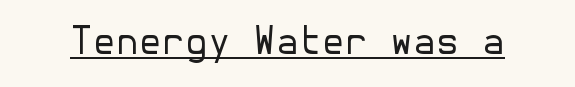
Q: Is the text bold? A: No.
Q: Is the text italic (slanted)? A: No, it is upright.
Q: Is the typeface a serif or a sans-serif typeface? A: Sans-serif.
Q: Is the text underlined? A: Yes.
Q: Is the spacing between letters normal or unusually wide? A: Normal.
Q: Width (condensed, normal, or wide)? A: Normal.
Q: Stroke contrast? A: Low.
Q: x-height? A: Medium.
